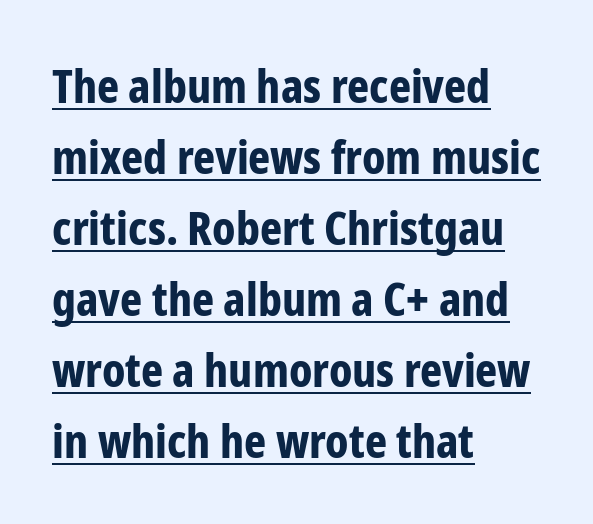
Q: Is the text bold? A: Yes.
Q: Is the text italic (slanted)? A: No, it is upright.
Q: Is the typeface a serif or a sans-serif typeface? A: Sans-serif.
Q: Is the text underlined? A: Yes.
Q: How is the paragraph aligned? A: Left-aligned.
Q: Is the spacing between letters normal or unusually wide? A: Normal.
Q: Is the spacing between lines tight, normal or loose? A: Normal.
Q: Width (condensed, normal, or wide)? A: Condensed.
Q: Stroke contrast? A: Low.
Q: x-height? A: Medium.
Q: Monospaced? A: No.
